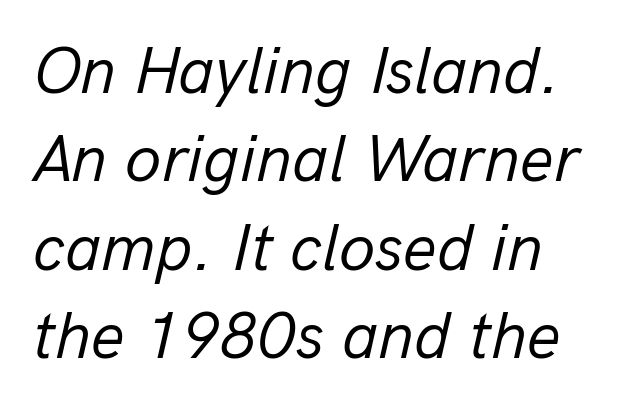
The image shows 66 px regular-weight type, italic (leaning right); set normal line spacing (1.34x), normal letter spacing, not underlined; low stroke contrast and a medium x-height.
